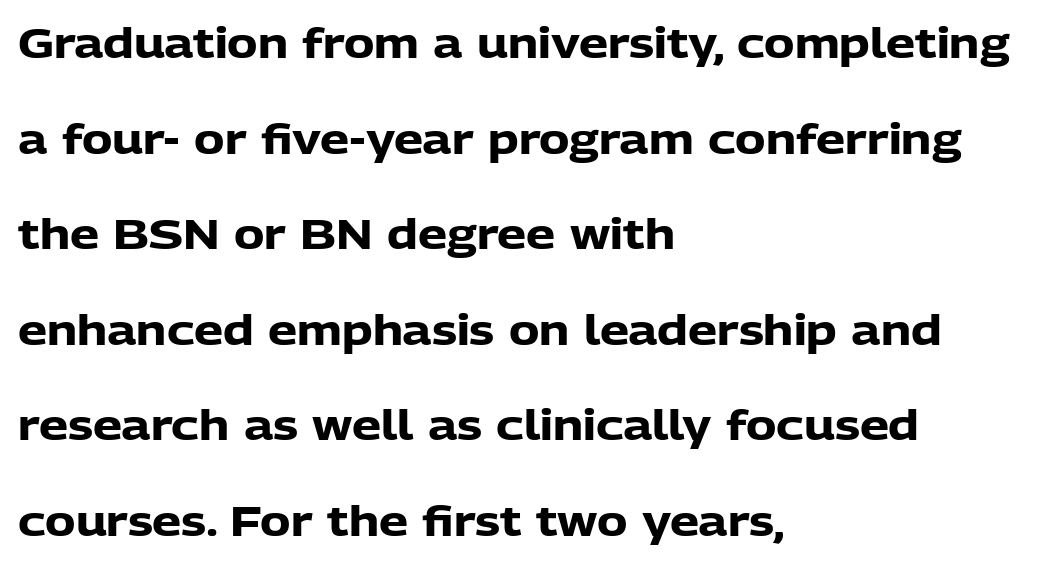
Q: Is the text bold? A: Yes.
Q: Is the text italic (slanted)? A: No, it is upright.
Q: Is the typeface a serif or a sans-serif typeface? A: Sans-serif.
Q: Is the text underlined? A: No.
Q: How is the paragraph aligned? A: Left-aligned.
Q: Is the spacing between letters normal or unusually wide? A: Normal.
Q: Is the spacing between lines tight, normal or loose? A: Loose.
Q: Width (condensed, normal, or wide)? A: Normal.
Q: Stroke contrast? A: Low.
Q: x-height? A: Medium.
Q: Monospaced? A: No.
